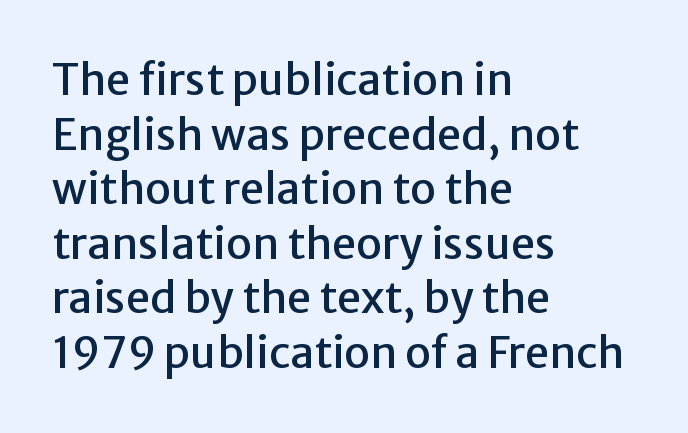
{"serif": "no", "italic": "no", "width": "normal", "stroke_contrast": "low", "x_height": "medium", "monospaced": "no", "underline": "no", "align": "left", "line_spacing": "normal", "line_spacing_ratio": 1.27, "letter_spacing": "normal", "letter_spacing_em": 0.0, "glyph_px": 43}
